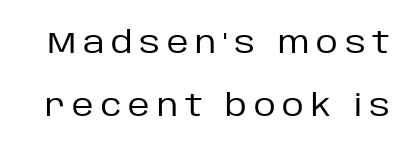
Q: Is the text bold? A: No.
Q: Is the text italic (slanted)? A: No, it is upright.
Q: Is the typeface a serif or a sans-serif typeface? A: Sans-serif.
Q: Is the text underlined? A: No.
Q: Is the spacing between letters normal or unusually wide? A: Unusually wide.
Q: Is the spacing between lines tight, normal or loose? A: Loose.
Q: Width (condensed, normal, or wide)? A: Normal.
Q: Stroke contrast? A: Low.
Q: x-height? A: Large.
Q: Monospaced? A: No.
